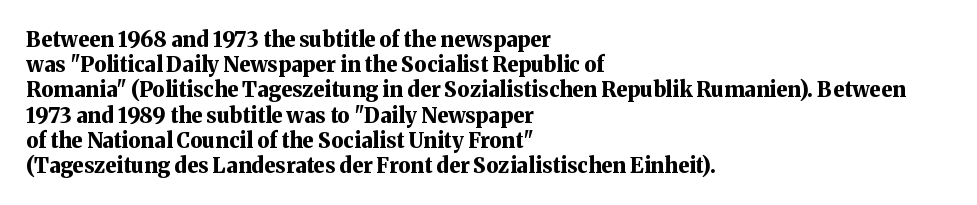
Each line starts at the same left margin while the right side varies. Upright lettering throughout. What stands out about the letter spacing? Nothing — it is the standard amount. Check the space under the baseline: it is left empty. The typesetting leans heavy: a genuine bold.
